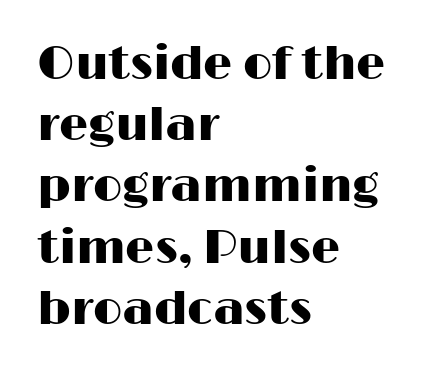
{"serif": "no", "italic": "no", "width": "wide", "stroke_contrast": "high", "x_height": "medium", "monospaced": "no", "underline": "no", "align": "left", "line_spacing": "normal", "line_spacing_ratio": 1.33, "letter_spacing": "normal", "letter_spacing_em": 0.0, "glyph_px": 46}
